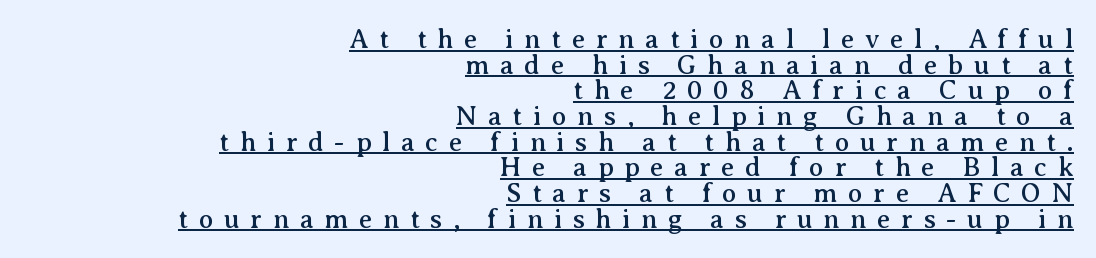
Q: Is the text italic (slanted)? A: No, it is upright.
Q: Is the text underlined? A: Yes.
Q: How is the paragraph aligned? A: Right-aligned.
Q: Is the spacing between letters normal or unusually wide? A: Unusually wide.
Q: Is the spacing between lines tight, normal or loose? A: Tight.
